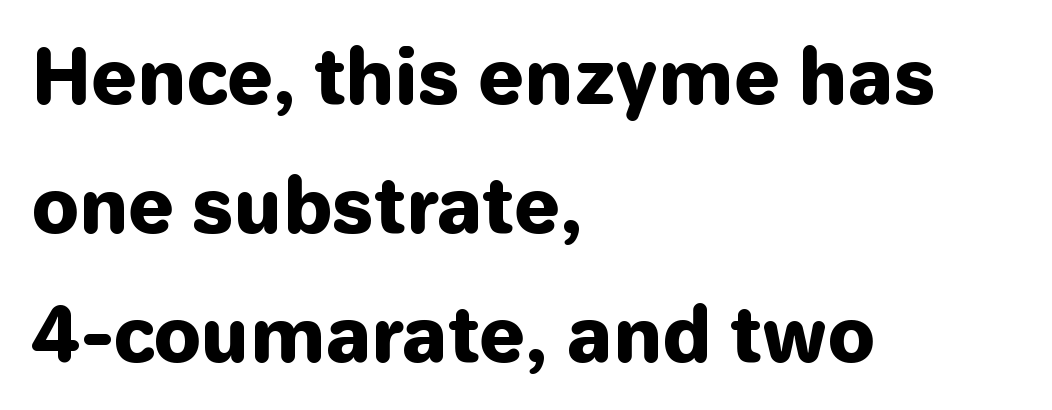
Q: Is the text bold? A: Yes.
Q: Is the text italic (slanted)? A: No, it is upright.
Q: Is the typeface a serif or a sans-serif typeface? A: Sans-serif.
Q: Is the text underlined? A: No.
Q: How is the paragraph aligned? A: Left-aligned.
Q: Is the spacing between letters normal or unusually wide? A: Normal.
Q: Width (condensed, normal, or wide)? A: Normal.
Q: Stroke contrast? A: Low.
Q: x-height? A: Medium.
Q: Monospaced? A: No.
